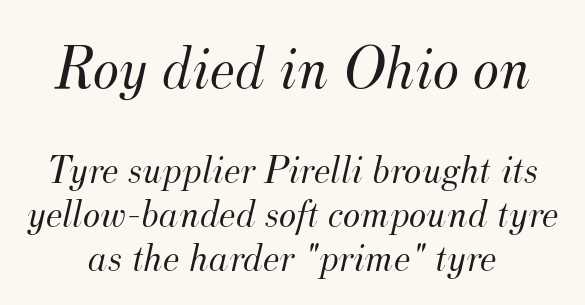
Q: Is the text bold? A: No.
Q: Is the text italic (slanted)? A: Yes, it leans right by about 12 degrees.
Q: Is the typeface a serif or a sans-serif typeface? A: Serif.
Q: Is the text underlined? A: No.
Q: How is the paragraph aligned? A: Centered.
Q: Is the spacing between letters normal or unusually wide? A: Normal.
Q: Is the spacing between lines tight, normal or loose? A: Tight.
Q: Which block of text is set in a larger size, the first (top) or the second (bottom)? A: The first (top) one.
Q: Width (condensed, normal, or wide)? A: Normal.
Q: Stroke contrast? A: Medium.
Q: x-height? A: Small.
Q: Monospaced? A: No.
